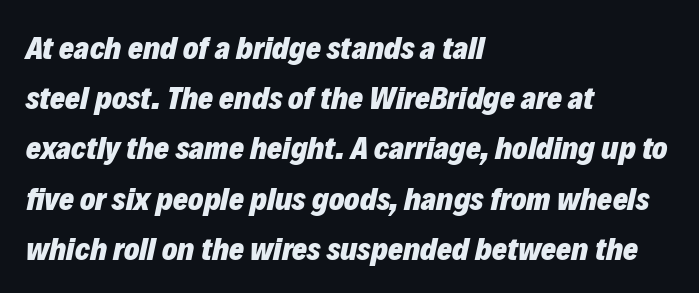
{"italic": "yes", "lean": "right", "slant_degrees": 12, "bold": "yes", "weight": "heavy", "width": "normal", "stroke_contrast": "low", "x_height": "medium", "monospaced": "no", "underline": "no", "align": "left", "line_spacing": "normal", "line_spacing_ratio": 1.57, "letter_spacing": "normal", "letter_spacing_em": 0.0, "glyph_px": 32}
